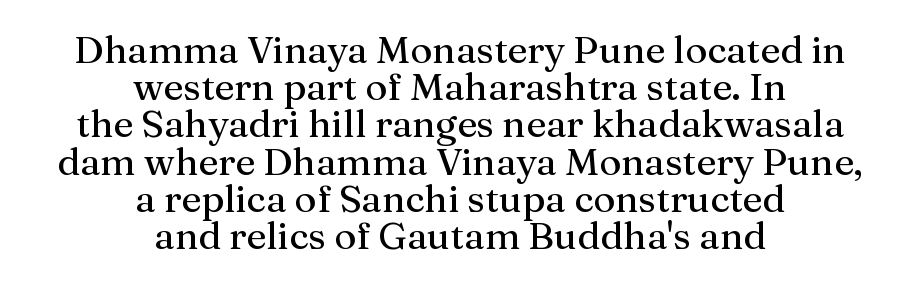
Q: Is the text italic (slanted)? A: No, it is upright.
Q: Is the typeface a serif or a sans-serif typeface? A: Serif.
Q: Is the text underlined? A: No.
Q: How is the paragraph aligned? A: Centered.
Q: Is the spacing between letters normal or unusually wide? A: Normal.
Q: Is the spacing between lines tight, normal or loose? A: Tight.
Q: Width (condensed, normal, or wide)? A: Normal.
Q: Stroke contrast? A: Medium.
Q: x-height? A: Medium.
Q: Monospaced? A: No.
